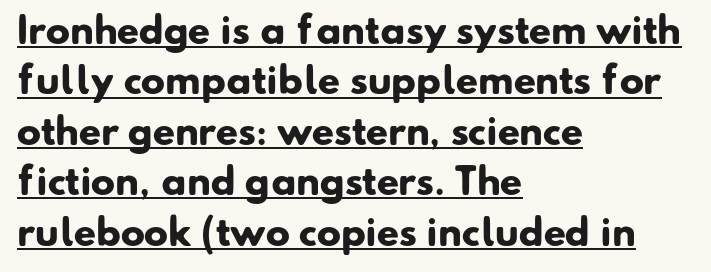
The image shows 36 px heavy sans-serif type; set left-aligned, normal line spacing (1.4x), normal letter spacing, underlined; low stroke contrast and a small x-height.
